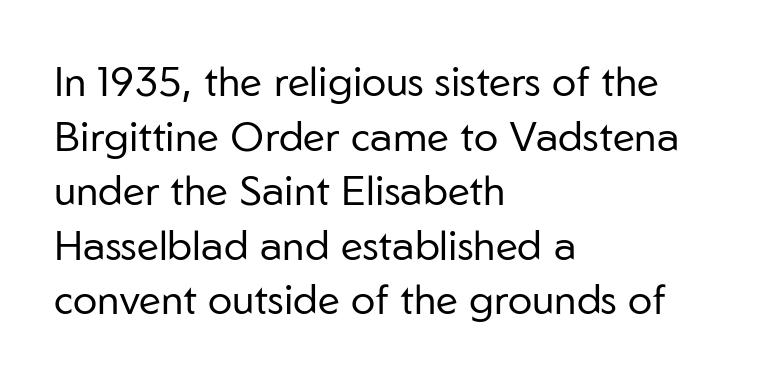
The image shows 41 px regular-weight sans-serif type, upright; set left-aligned, normal line spacing (1.33x), normal letter spacing, not underlined; low stroke contrast and a medium x-height.
